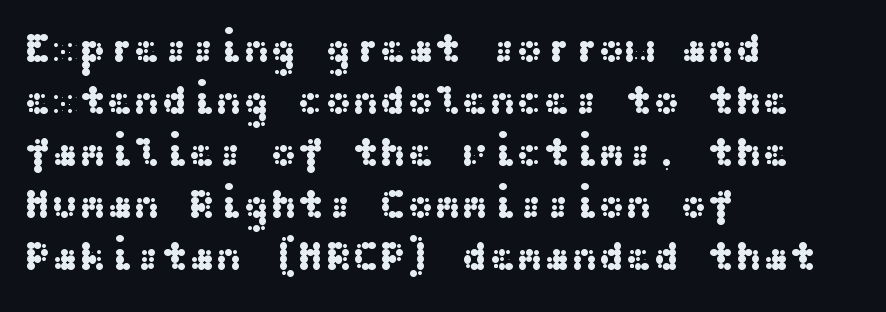
The image shows 41 px wide sans-serif type, upright; set left-aligned, normal line spacing (1.27x), normal letter spacing, not underlined; medium stroke contrast and a medium x-height.
